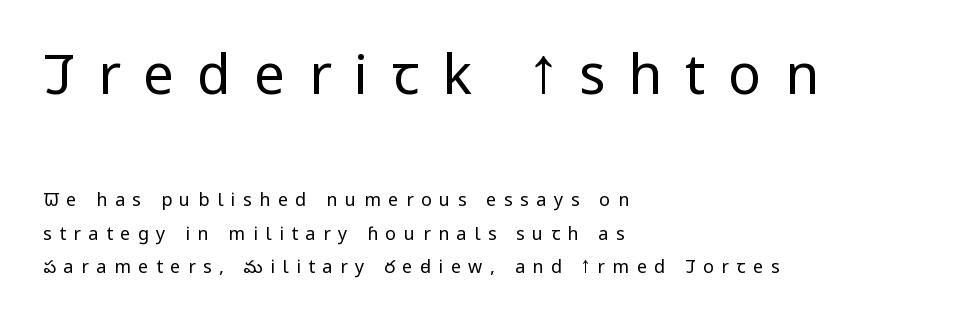
The image shows 55 px regular-weight, condensed sans-serif type, upright; set left-aligned, line spacing 1.86x, unusually wide letter spacing (+0.42 em), not underlined; the first (top) block is 3.06x larger; low stroke contrast and a large x-height.
